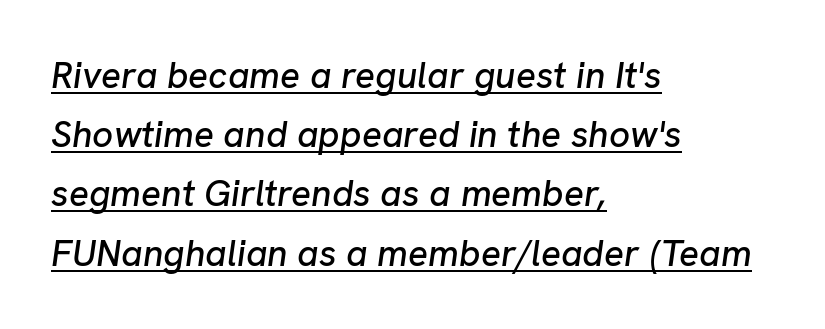
{"italic": "yes", "lean": "right", "slant_degrees": 8, "width": "normal", "stroke_contrast": "low", "x_height": "medium", "monospaced": "no", "underline": "yes", "align": "left", "line_spacing": "normal", "line_spacing_ratio": 1.6, "letter_spacing": "normal", "letter_spacing_em": 0.0, "glyph_px": 37}
